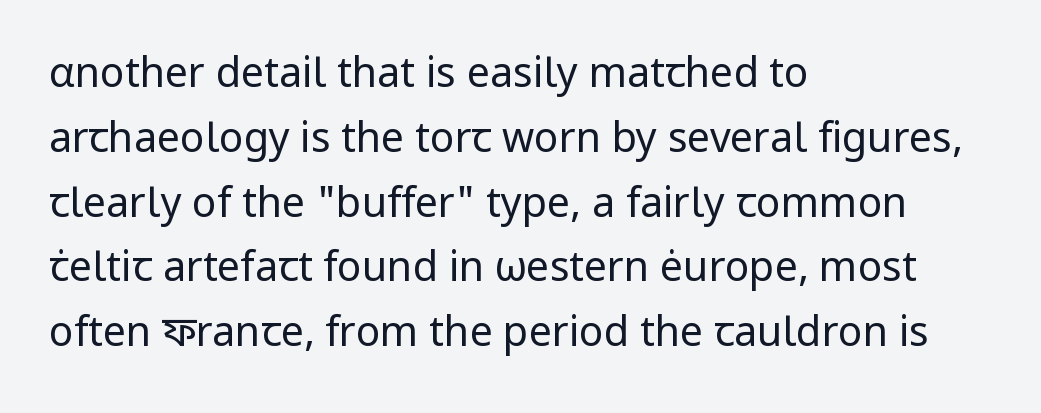
{"serif": "no", "italic": "no", "bold": "no", "weight": "regular", "width": "normal", "stroke_contrast": "low", "x_height": "medium", "monospaced": "no", "underline": "no", "align": "left", "line_spacing": "normal", "line_spacing_ratio": 1.58, "letter_spacing": "normal", "letter_spacing_em": 0.0, "glyph_px": 41}
